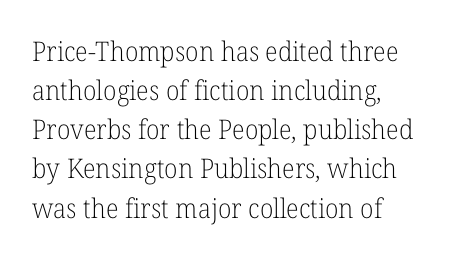
Q: Is the text bold? A: No.
Q: Is the text italic (slanted)? A: No, it is upright.
Q: Is the text underlined? A: No.
Q: How is the paragraph aligned? A: Left-aligned.
Q: Is the spacing between letters normal or unusually wide? A: Normal.
Q: Is the spacing between lines tight, normal or loose? A: Normal.
